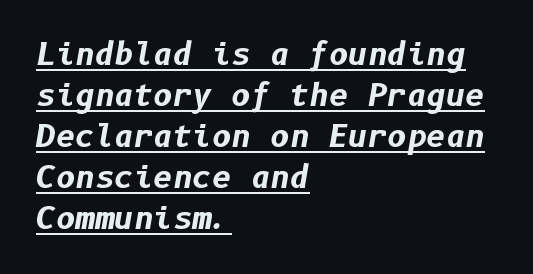
Every word sits above its own underline. A student would call this left alignment; a typographer would say flush left, rag right. Look at the tracking — it's just the regular setting, nothing added. The vertical gap from one line to the next is medium. Every character sits at an angle, as italics do. Strokes here are thick enough to call this a true bold.
